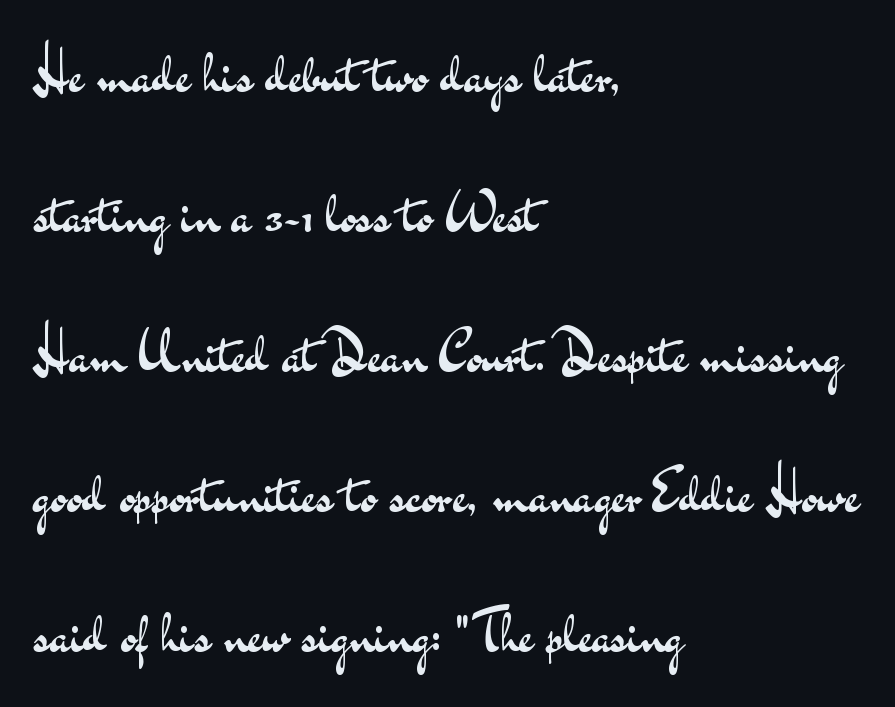
Q: Is the text bold? A: No.
Q: Is the text italic (slanted)? A: Yes.
Q: Is the typeface a serif or a sans-serif typeface? A: Sans-serif.
Q: Is the text underlined? A: No.
Q: How is the paragraph aligned? A: Left-aligned.
Q: Is the spacing between letters normal or unusually wide? A: Normal.
Q: Is the spacing between lines tight, normal or loose? A: Loose.
Q: Width (condensed, normal, or wide)? A: Wide.
Q: Stroke contrast? A: Medium.
Q: x-height? A: Small.
Q: Monospaced? A: No.
